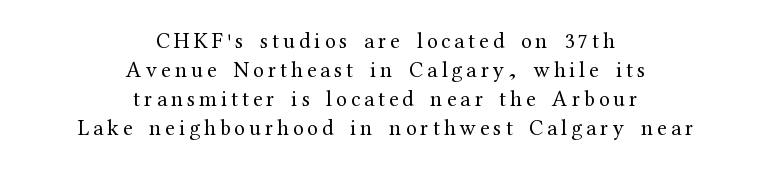
{"italic": "no", "bold": "no", "underline": "no", "align": "center", "line_spacing": "normal", "line_spacing_ratio": 1.32, "glyph_px": 22}
